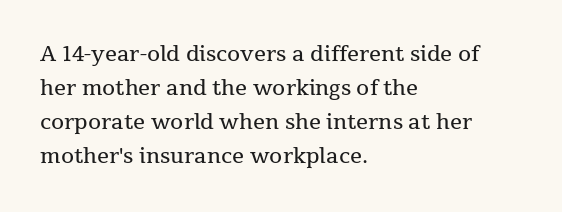
{"italic": "no", "bold": "no", "underline": "no", "align": "left", "line_spacing": "normal", "line_spacing_ratio": 1.62, "letter_spacing": "normal", "letter_spacing_em": 0.0, "glyph_px": 21}
